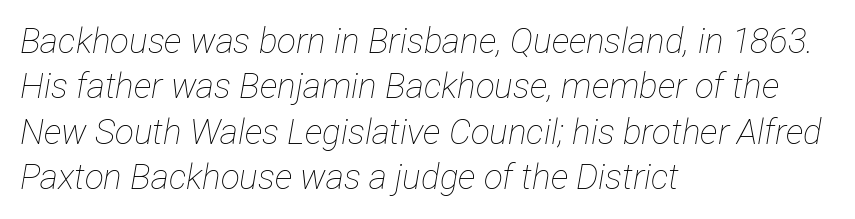
{"italic": "yes", "lean": "right", "slant_degrees": 12, "bold": "no", "weight": "thin", "width": "condensed", "stroke_contrast": "low", "x_height": "medium", "monospaced": "no", "underline": "no", "align": "left", "line_spacing": "normal", "line_spacing_ratio": 1.3, "letter_spacing": "normal", "letter_spacing_em": 0.0, "glyph_px": 35}
